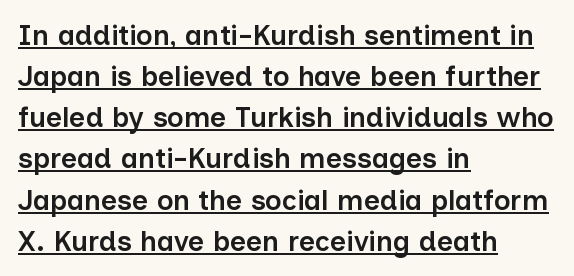
Q: Is the text bold? A: Semi-bold.
Q: Is the text italic (slanted)? A: No, it is upright.
Q: Is the typeface a serif or a sans-serif typeface? A: Sans-serif.
Q: Is the text underlined? A: Yes.
Q: How is the paragraph aligned? A: Left-aligned.
Q: Is the spacing between letters normal or unusually wide? A: Normal.
Q: Is the spacing between lines tight, normal or loose? A: Normal.
Q: Width (condensed, normal, or wide)? A: Normal.
Q: Stroke contrast? A: Low.
Q: x-height? A: Medium.
Q: Monospaced? A: No.
